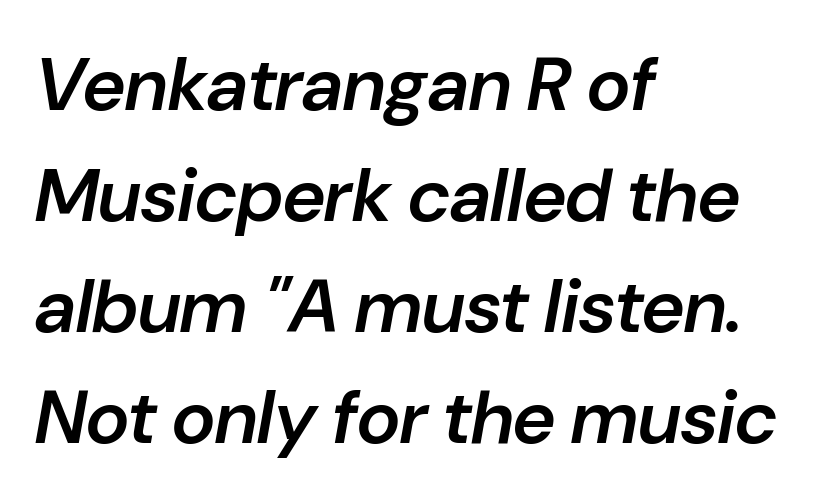
{"italic": "yes", "lean": "right", "slant_degrees": 10, "bold": "semi", "weight": "semibold", "width": "normal", "stroke_contrast": "low", "x_height": "medium", "monospaced": "no", "underline": "no", "align": "left", "line_spacing": "normal", "line_spacing_ratio": 1.48, "letter_spacing": "normal", "letter_spacing_em": 0.0, "glyph_px": 75}
